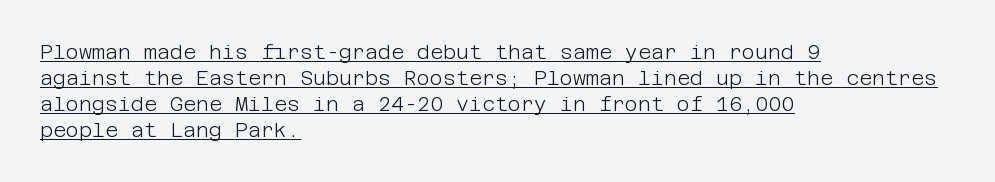
{"italic": "no", "bold": "no", "underline": "yes", "align": "left", "line_spacing": "normal", "line_spacing_ratio": 1.3, "letter_spacing": "normal", "letter_spacing_em": 0.0, "glyph_px": 20}
